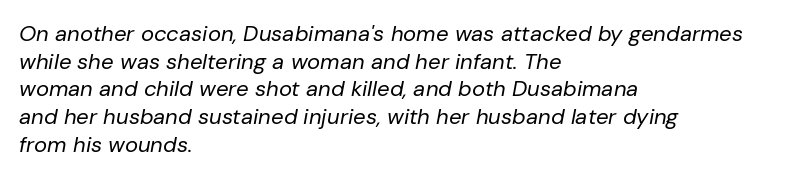
Descenders are the only things crossing below the line. Every row of glyphs begins at an identical x-position on the left. The letterforms sit at book weight or below. The tracking reads as untouched default to a designer's eye. In terms of leading, this rendering sits right in the middle.
